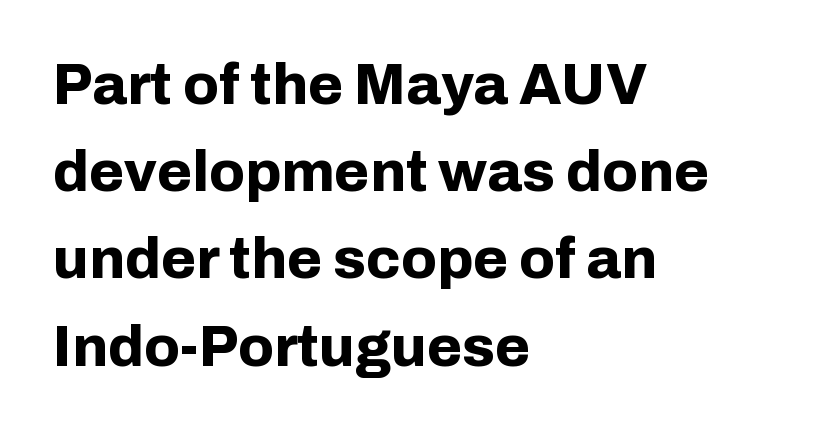
The image shows 57 px bold sans-serif type, upright; set left-aligned, normal line spacing (1.53x), normal letter spacing, not underlined; low stroke contrast and a medium x-height.
